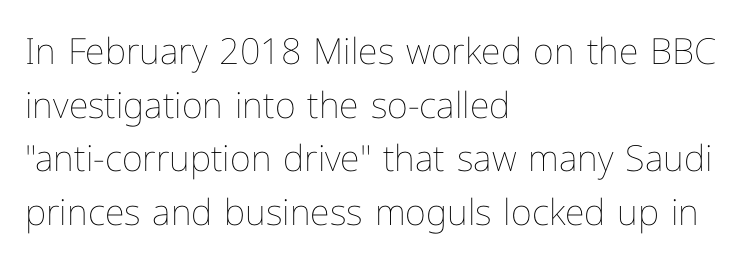
{"italic": "no", "bold": "no", "weight": "thin", "width": "normal", "stroke_contrast": "low", "x_height": "medium", "monospaced": "no", "underline": "no", "align": "left", "line_spacing": "normal", "line_spacing_ratio": 1.49, "letter_spacing": "normal", "letter_spacing_em": 0.0, "glyph_px": 36}
